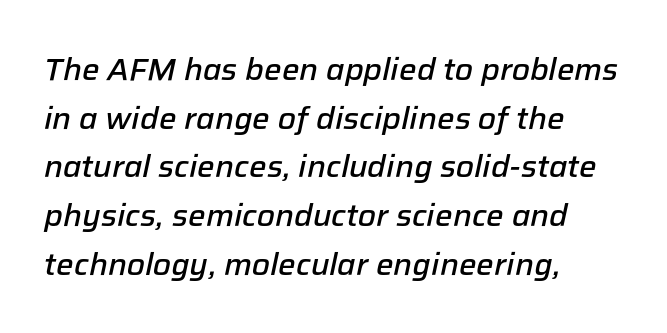
Q: Is the text bold? A: Semi-bold.
Q: Is the text italic (slanted)? A: Yes, it leans right by about 12 degrees.
Q: Is the text underlined? A: No.
Q: How is the paragraph aligned? A: Left-aligned.
Q: Is the spacing between letters normal or unusually wide? A: Normal.
Q: Is the spacing between lines tight, normal or loose? A: Normal.
Q: Width (condensed, normal, or wide)? A: Normal.
Q: Stroke contrast? A: Low.
Q: x-height? A: Medium.
Q: Monospaced? A: No.
